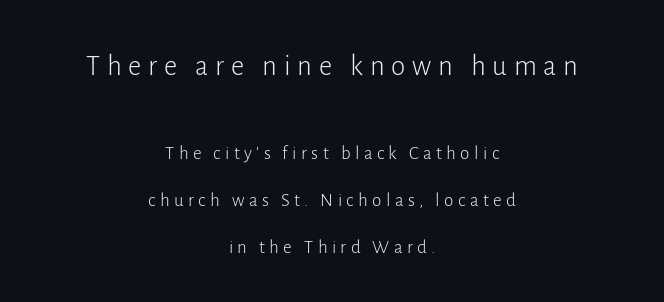
The image shows 29 px light sans-serif type, upright; set centered, loose line spacing (2.48x), unusually wide letter spacing (+0.23 em), not underlined; the first (top) block is 1.53x larger; low stroke contrast and a medium x-height.
